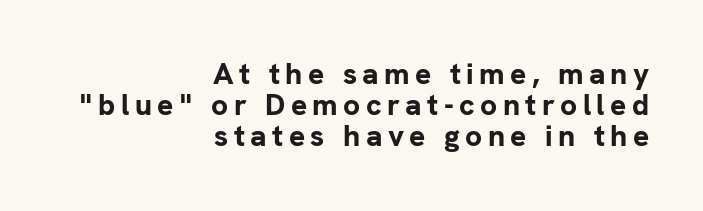
Look at the stroke-to-counter ratio: heavy, a bold. The letters advance in unequal steps, a hallmark of proportional type. The font family rendered here belongs to the sans-serif group. The words here are not underlined. The letters stand upright; this is a roman face. The block of text is dense from top to bottom, with scant space between rows.
